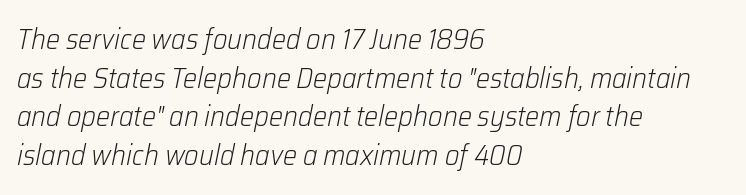
Q: Is the text bold? A: No.
Q: Is the text italic (slanted)? A: Yes, it leans right by about 12 degrees.
Q: Is the text underlined? A: No.
Q: How is the paragraph aligned? A: Left-aligned.
Q: Is the spacing between letters normal or unusually wide? A: Normal.
Q: Is the spacing between lines tight, normal or loose? A: Normal.
Q: Width (condensed, normal, or wide)? A: Normal.
Q: Stroke contrast? A: Low.
Q: x-height? A: Medium.
Q: Monospaced? A: No.
